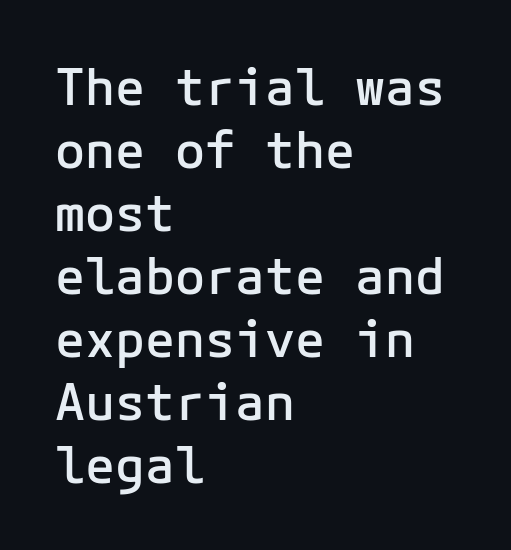
Q: Is the text bold? A: Semi-bold.
Q: Is the text italic (slanted)? A: No, it is upright.
Q: Is the typeface a serif or a sans-serif typeface? A: Sans-serif.
Q: Is the text underlined? A: No.
Q: How is the paragraph aligned? A: Left-aligned.
Q: Is the spacing between letters normal or unusually wide? A: Normal.
Q: Is the spacing between lines tight, normal or loose? A: Normal.
Q: Width (condensed, normal, or wide)? A: Normal.
Q: Stroke contrast? A: Low.
Q: x-height? A: Medium.
